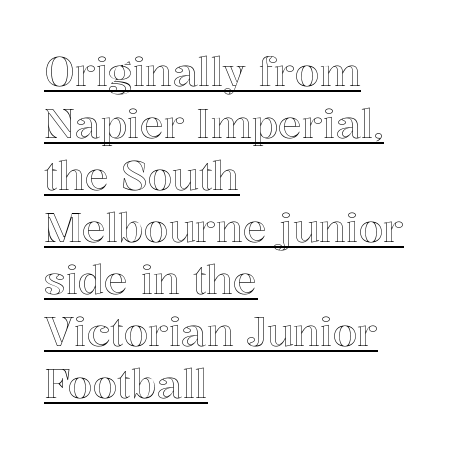
The image shows 40 px text type, upright; set left-aligned, normal line spacing (1.3x), normal letter spacing, underlined; a medium x-height.
